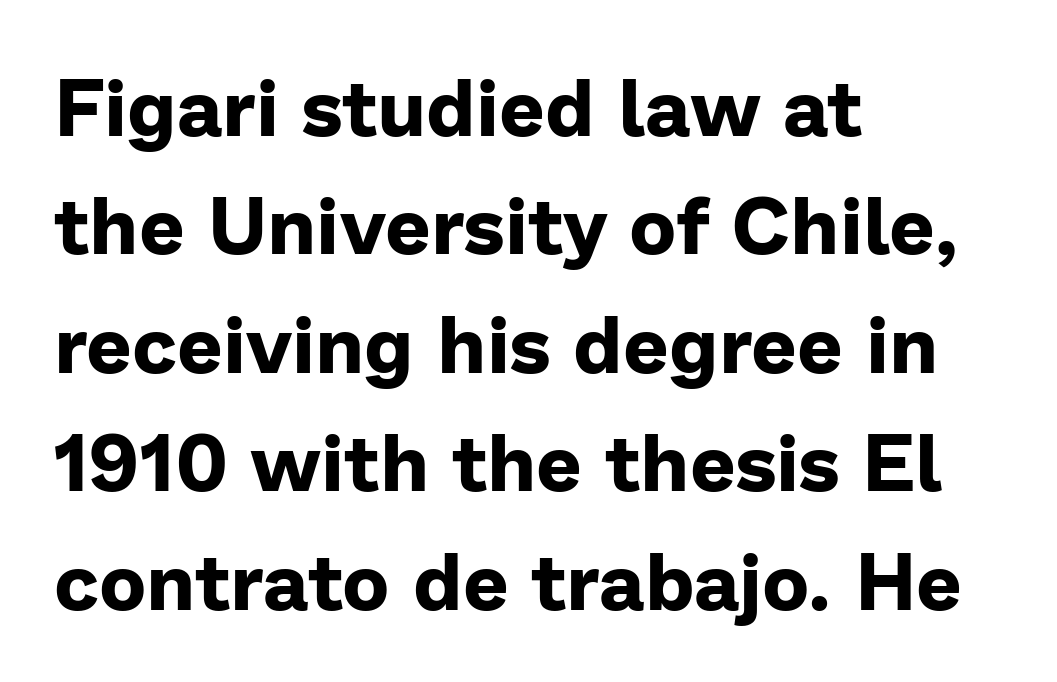
The image shows 80 px bold sans-serif type, upright; set left-aligned, normal line spacing (1.48x), normal letter spacing, not underlined; low stroke contrast and a medium x-height.
